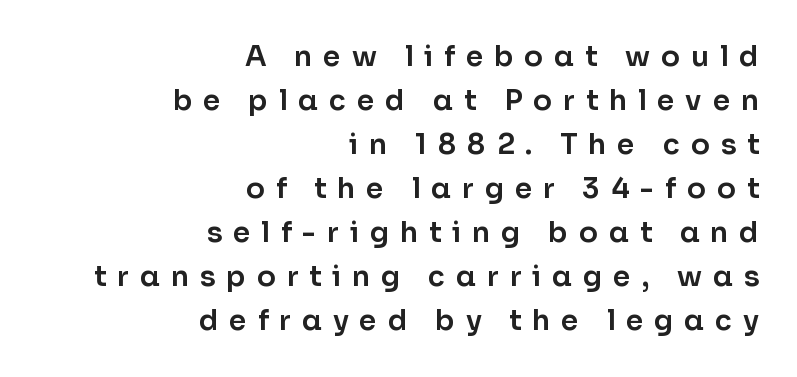
{"serif": "no", "italic": "no", "width": "normal", "stroke_contrast": "low", "x_height": "medium", "monospaced": "no", "underline": "no", "align": "right", "line_spacing": "normal", "line_spacing_ratio": 1.57, "letter_spacing": "wide", "letter_spacing_em": 0.39, "glyph_px": 28}
